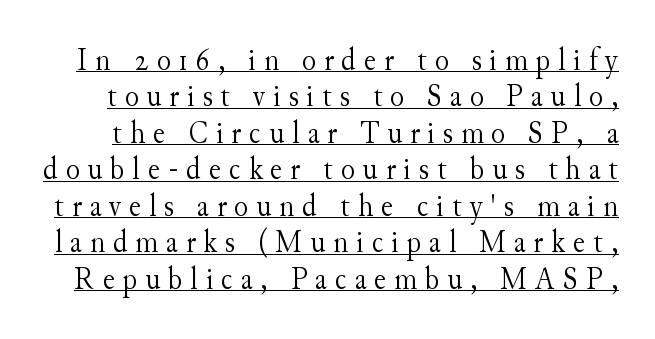
{"serif": "yes", "italic": "no", "bold": "no", "weight": "light", "width": "normal", "stroke_contrast": "medium", "x_height": "small", "monospaced": "no", "underline": "yes", "line_spacing": "tight", "line_spacing_ratio": 1.14, "letter_spacing": "wide", "letter_spacing_em": 0.25, "glyph_px": 32}
